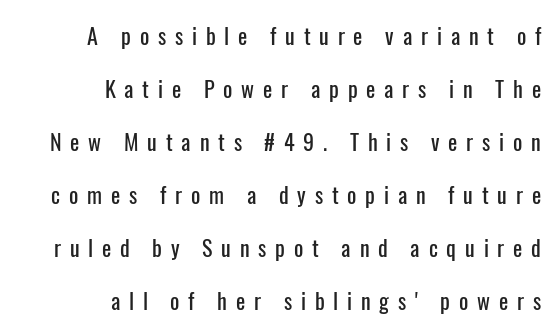
One-word summary of the alignment: right. The passage shown has open, widely tracked lettering throughout. The space beneath each line is pristine and unruled. Upright lettering throughout.
